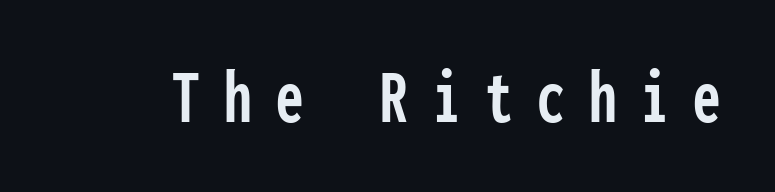
Q: Is the text italic (slanted)? A: No, it is upright.
Q: Is the typeface a serif or a sans-serif typeface? A: Sans-serif.
Q: Is the text underlined? A: No.
Q: Is the spacing between letters normal or unusually wide? A: Unusually wide.
Q: Width (condensed, normal, or wide)? A: Condensed.
Q: Stroke contrast? A: Low.
Q: x-height? A: Medium.
Q: Monospaced? A: Yes.
